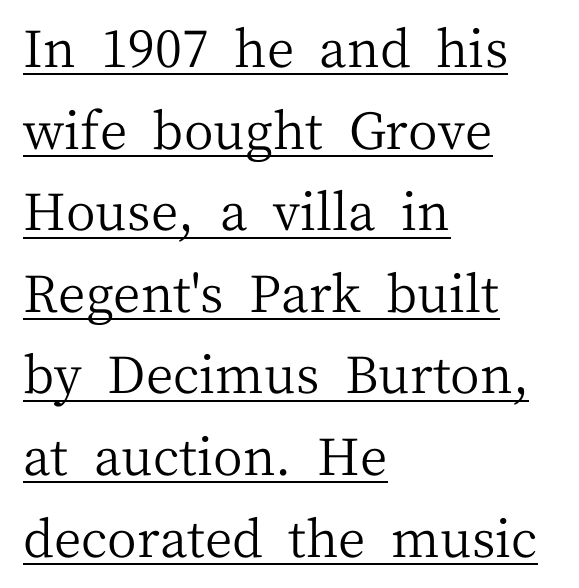
The passage shown is typed in a proportional face where columns would drift. Do the letters lean? They stand straight. The tracking reads as untouched default to a designer's eye. Is there much room between lines? A standard amount, neither cramped nor airy.
